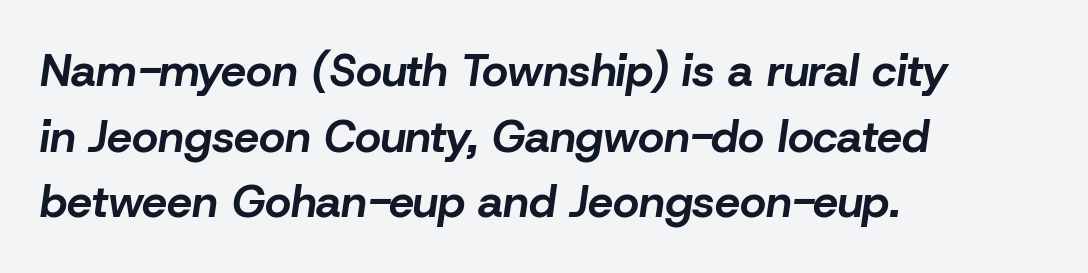
{"italic": "yes", "lean": "right", "slant_degrees": 8, "bold": "yes", "weight": "bold", "width": "normal", "stroke_contrast": "low", "x_height": "medium", "monospaced": "no", "underline": "no", "align": "left", "line_spacing": "normal", "line_spacing_ratio": 1.46, "letter_spacing": "normal", "letter_spacing_em": 0.0, "glyph_px": 45}
